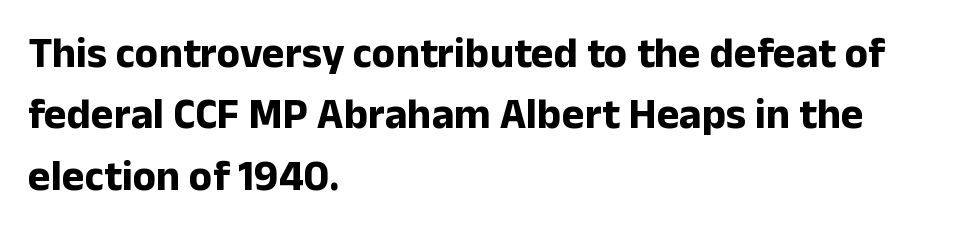
The image shows 43 px bold sans-serif type, upright; set left-aligned, normal line spacing (1.43x), normal letter spacing, not underlined; low stroke contrast and a medium x-height.
